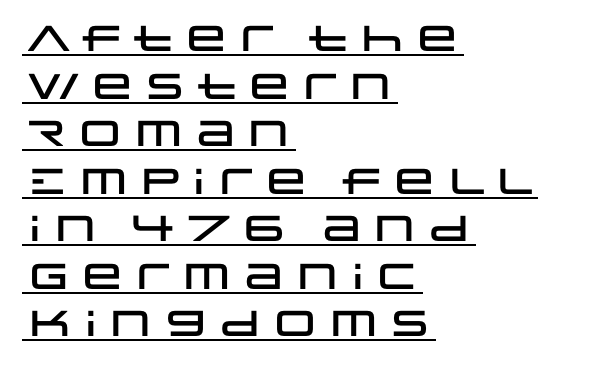
The image shows 36 px wide sans-serif type, upright; set left-aligned, normal line spacing (1.32x), normal letter spacing, underlined; low stroke contrast and a large x-height.
